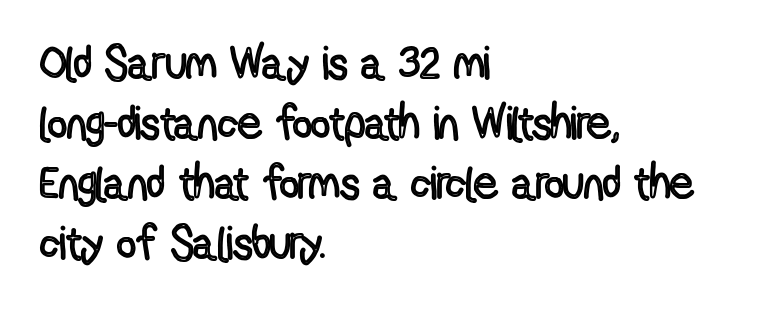
Q: Is the text italic (slanted)? A: No, it is upright.
Q: Is the text underlined? A: No.
Q: How is the paragraph aligned? A: Left-aligned.
Q: Is the spacing between letters normal or unusually wide? A: Normal.
Q: Is the spacing between lines tight, normal or loose? A: Normal.
Q: Width (condensed, normal, or wide)? A: Condensed.
Q: x-height? A: Medium.
Q: Monospaced? A: No.
